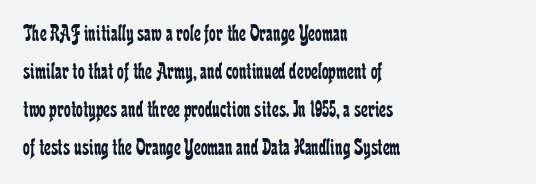
Caption: standard tracking, unaltered. How would I describe the line gaps? Plain and ordinary. Notice how the stems are strictly vertical — no italics here. The typeface has the unassuming heft of standard copy or less. The lines are quadded left.
